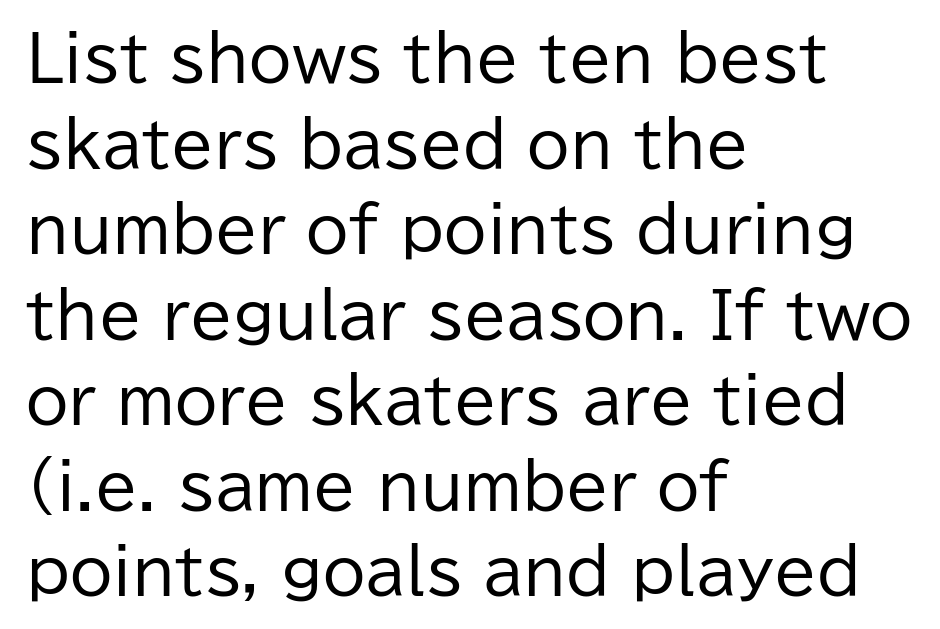
Is the letter spacing exaggerated? No — it looks like the ordinary default. Classification — sans serif. Proportional: the letters do not fall into vertical columns. The rows are spaced the way most documents space them. Is there any slant? The stems are plumb.
